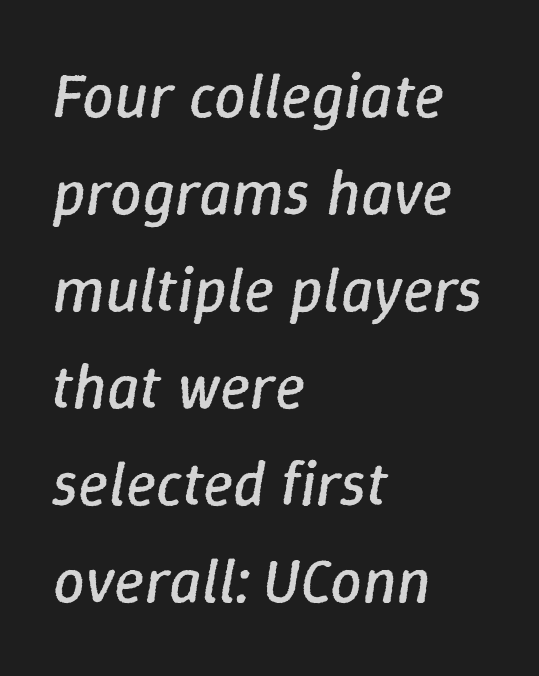
Q: Is the text bold? A: No.
Q: Is the text italic (slanted)? A: Yes, it leans right by about 9 degrees.
Q: Is the text underlined? A: No.
Q: How is the paragraph aligned? A: Left-aligned.
Q: Is the spacing between letters normal or unusually wide? A: Normal.
Q: Is the spacing between lines tight, normal or loose? A: Normal.
Q: Width (condensed, normal, or wide)? A: Normal.
Q: Stroke contrast? A: Low.
Q: x-height? A: Medium.
Q: Monospaced? A: No.
